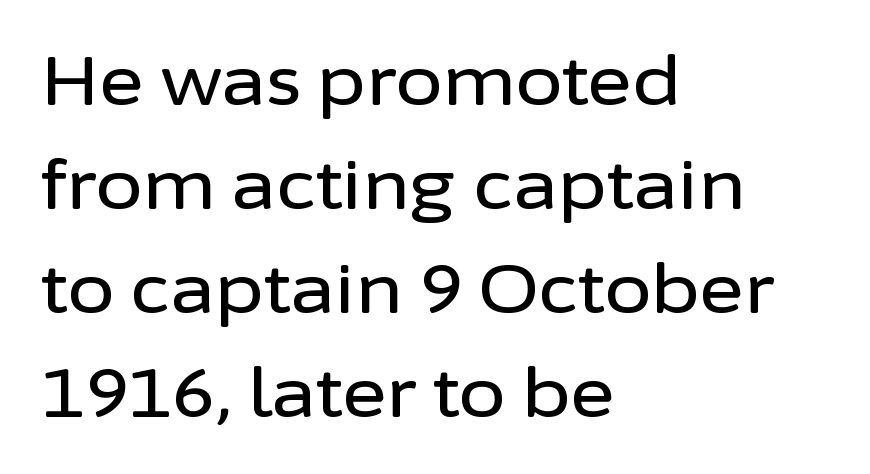
Is this a fixed-width face? No — the glyphs have proportional, varying widths. The lines sit at an ordinary, default distance from one another. The text block is weighted toward the left margin, trailing off unevenly rightward. Quick note: underline off. In terms of letterform style, serifs are entirely absent. This is the regular roman posture of the typeface.
